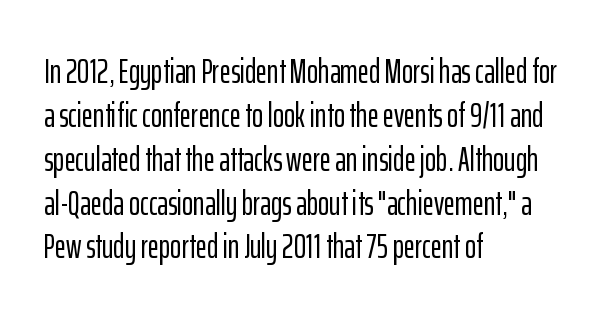
You could not count columns in this text — the font is proportionally spaced. Inter-character spacing is left at the font's built-in metrics. In CSS terms this would be text-align: left. Nobody drew a line under any word here. If you drew a line through each stem, it would be perfectly vertical. Check where the strokes stop: nothing finishes them off — pure sans.
